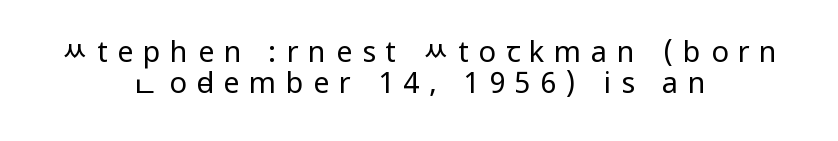
Q: Is the text bold? A: No.
Q: Is the text italic (slanted)? A: No, it is upright.
Q: Is the typeface a serif or a sans-serif typeface? A: Sans-serif.
Q: Is the text underlined? A: No.
Q: How is the paragraph aligned? A: Centered.
Q: Is the spacing between letters normal or unusually wide? A: Unusually wide.
Q: Is the spacing between lines tight, normal or loose? A: Tight.
Q: Width (condensed, normal, or wide)? A: Condensed.
Q: Stroke contrast? A: Low.
